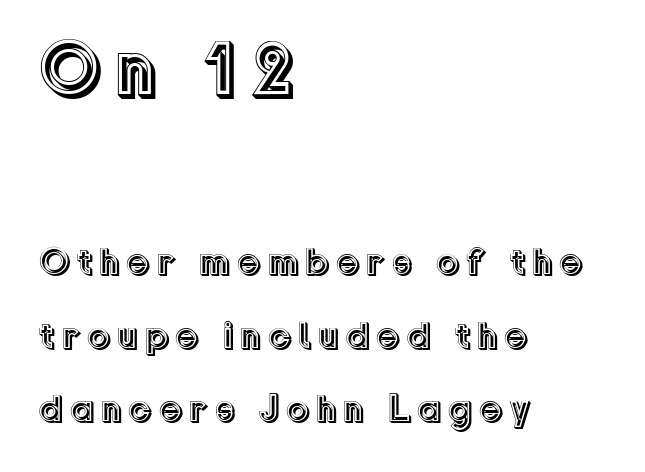
Q: Is the text italic (slanted)? A: No, it is upright.
Q: Is the text underlined? A: No.
Q: How is the paragraph aligned? A: Left-aligned.
Q: Is the spacing between lines tight, normal or loose? A: Loose.
Q: Which block of text is set in a larger size, the first (top) or the second (bottom)? A: The first (top) one.
Q: Width (condensed, normal, or wide)? A: Normal.
Q: x-height? A: Medium.
Q: Monospaced? A: No.
